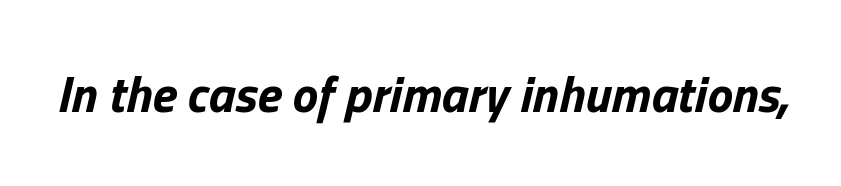
The image shows 51 px bold type, italic (leaning right); set normal letter spacing, not underlined; low stroke contrast and a medium x-height.
